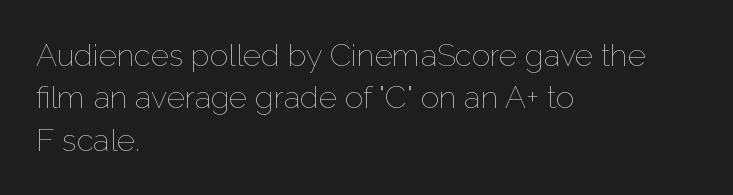
The image shows 31 px thin type, upright; set left-aligned, normal line spacing (1.37x), normal letter spacing, not underlined; low stroke contrast and a medium x-height.
